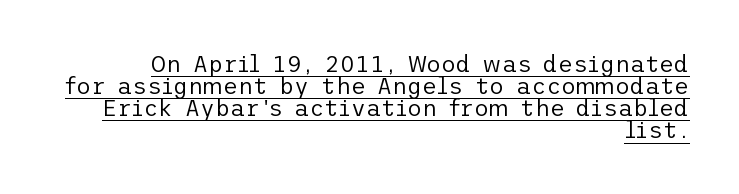
The image shows 23 px text type, upright; set right-aligned, tight line spacing (0.96x), normal letter spacing, underlined.
